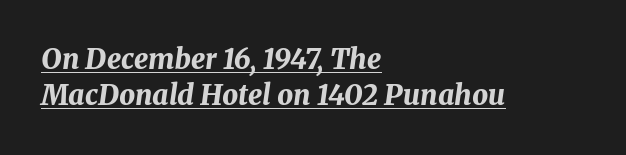
Q: Is the text bold? A: Yes.
Q: Is the text italic (slanted)? A: Yes, it leans right by about 8 degrees.
Q: Is the text underlined? A: Yes.
Q: How is the paragraph aligned? A: Left-aligned.
Q: Is the spacing between letters normal or unusually wide? A: Normal.
Q: Is the spacing between lines tight, normal or loose? A: Normal.
Q: Width (condensed, normal, or wide)? A: Normal.
Q: Stroke contrast? A: Medium.
Q: x-height? A: Medium.
Q: Monospaced? A: No.
